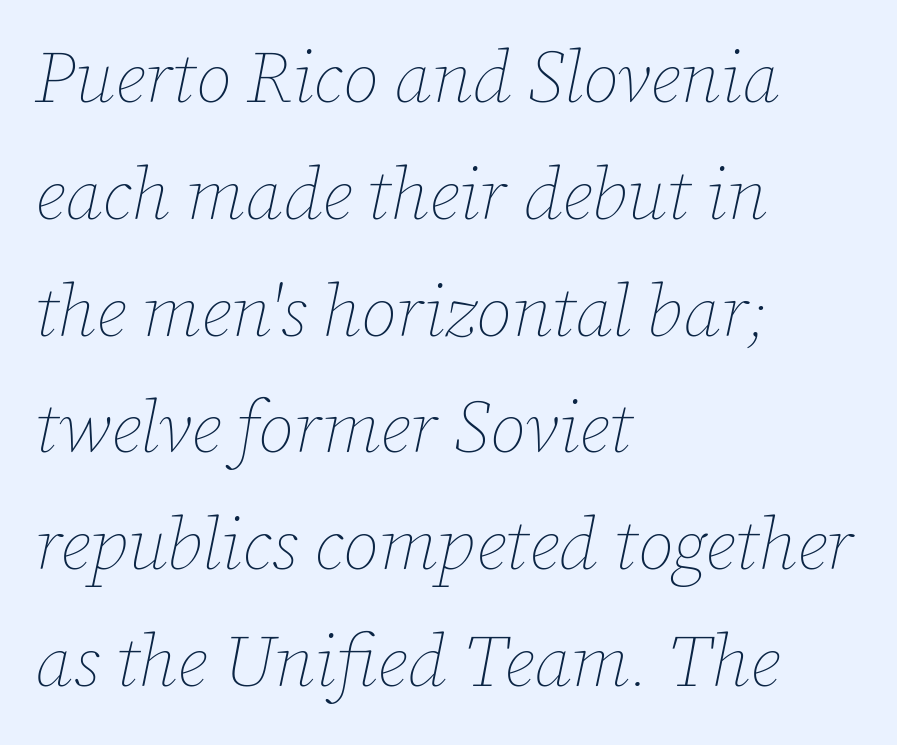
The image shows 73 px thin type, italic (leaning right); set left-aligned, normal line spacing (1.6x), normal letter spacing, not underlined; low stroke contrast and a medium x-height.
